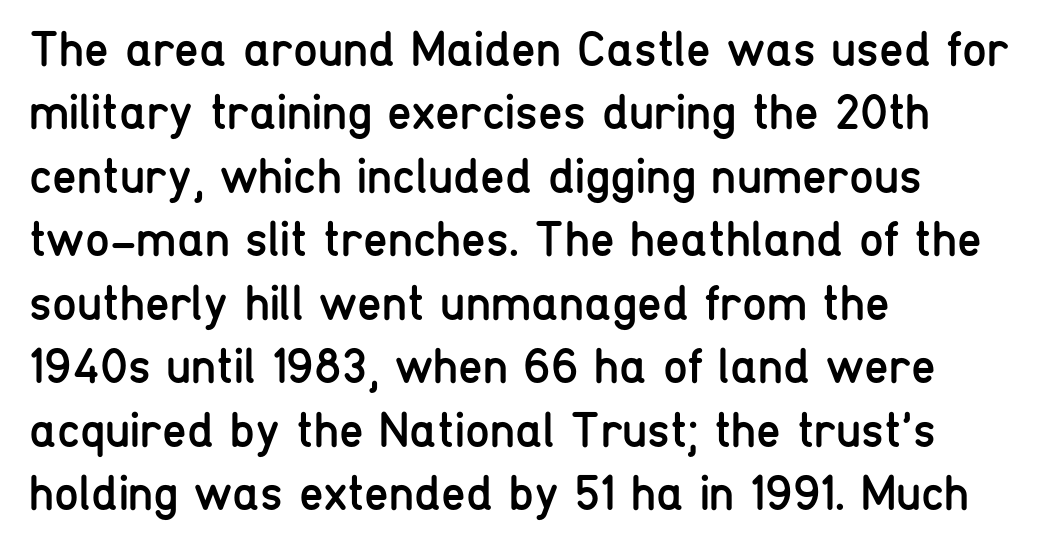
Q: Is the text bold? A: No.
Q: Is the text italic (slanted)? A: No, it is upright.
Q: Is the typeface a serif or a sans-serif typeface? A: Sans-serif.
Q: Is the text underlined? A: No.
Q: How is the paragraph aligned? A: Left-aligned.
Q: Is the spacing between letters normal or unusually wide? A: Normal.
Q: Is the spacing between lines tight, normal or loose? A: Normal.
Q: Width (condensed, normal, or wide)? A: Condensed.
Q: Stroke contrast? A: Low.
Q: x-height? A: Medium.
Q: Monospaced? A: No.
